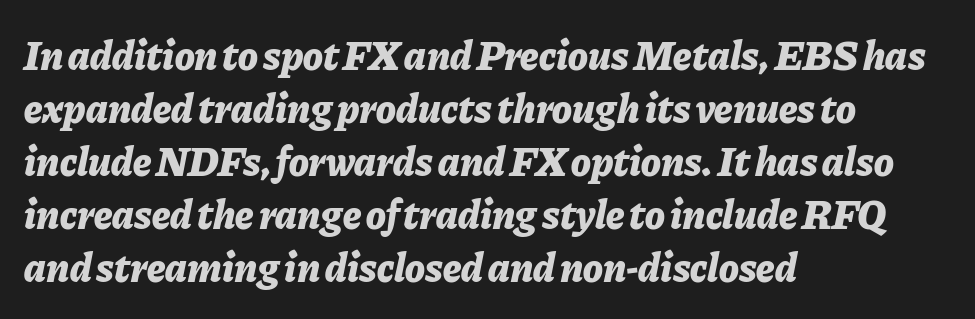
{"italic": "yes", "lean": "right", "slant_degrees": 11, "bold": "yes", "weight": "bold", "width": "normal", "stroke_contrast": "low", "x_height": "medium", "monospaced": "no", "underline": "no", "align": "left", "line_spacing": "normal", "line_spacing_ratio": 1.29, "letter_spacing": "normal", "letter_spacing_em": 0.0, "glyph_px": 41}
